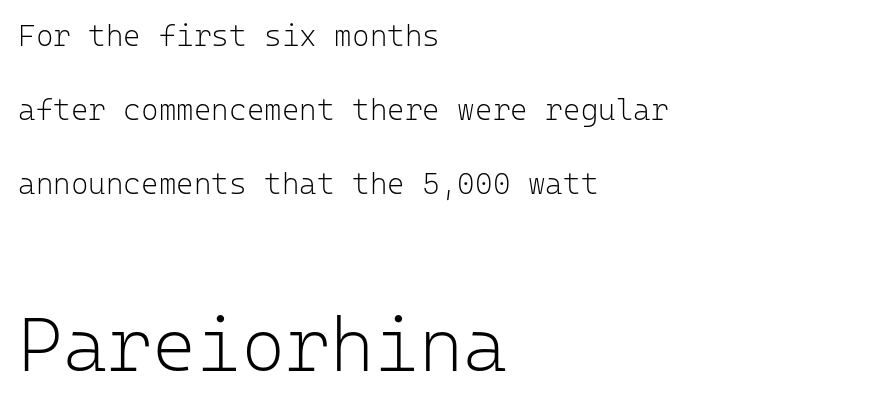
Q: Is the text bold? A: No.
Q: Is the text italic (slanted)? A: No, it is upright.
Q: Is the typeface a serif or a sans-serif typeface? A: Sans-serif.
Q: Is the text underlined? A: No.
Q: How is the paragraph aligned? A: Left-aligned.
Q: Is the spacing between letters normal or unusually wide? A: Normal.
Q: Is the spacing between lines tight, normal or loose? A: Loose.
Q: Which block of text is set in a larger size, the first (top) or the second (bottom)? A: The second (bottom) one.
Q: Width (condensed, normal, or wide)? A: Normal.
Q: Stroke contrast? A: Low.
Q: x-height? A: Medium.
Q: Monospaced? A: Yes.
